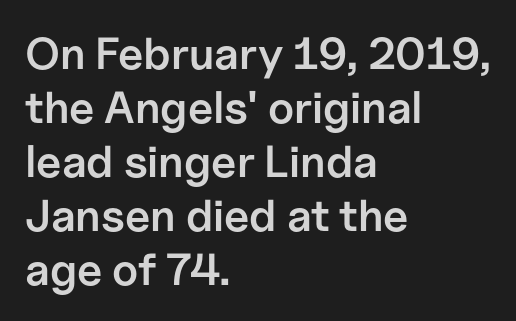
{"serif": "no", "italic": "no", "bold": "semi", "weight": "semibold", "width": "normal", "stroke_contrast": "low", "x_height": "medium", "monospaced": "no", "underline": "no", "align": "left", "line_spacing_ratio": 1.2, "letter_spacing": "normal", "letter_spacing_em": 0.0, "glyph_px": 45}
